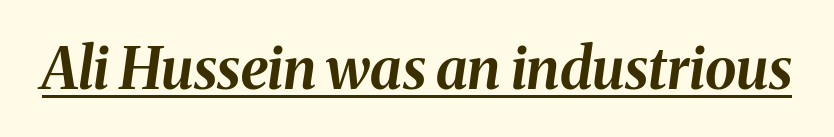
{"italic": "yes", "lean": "right", "slant_degrees": 8, "bold": "yes", "weight": "bold", "width": "normal", "stroke_contrast": "medium", "x_height": "medium", "monospaced": "no", "underline": "yes", "letter_spacing": "normal", "letter_spacing_em": 0.0, "glyph_px": 57}
